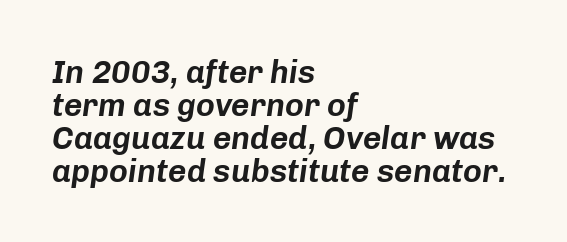
Short and long lines alike share a common starting point at left. The passage shown leans; its letterforms are oblique. The tracking reads as untouched default to a designer's eye. A clean baseline with only descenders dipping below it. The line-height multiplier appears low, near solid setting. Note the varied advance widths — an 'i' is clearly narrower than an 'm'.
